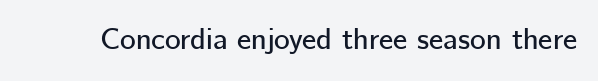
Q: Is the text italic (slanted)? A: No, it is upright.
Q: Is the typeface a serif or a sans-serif typeface? A: Sans-serif.
Q: Is the text underlined? A: No.
Q: Is the spacing between letters normal or unusually wide? A: Normal.
Q: Width (condensed, normal, or wide)? A: Normal.
Q: Stroke contrast? A: Low.
Q: x-height? A: Medium.
Q: Monospaced? A: No.
